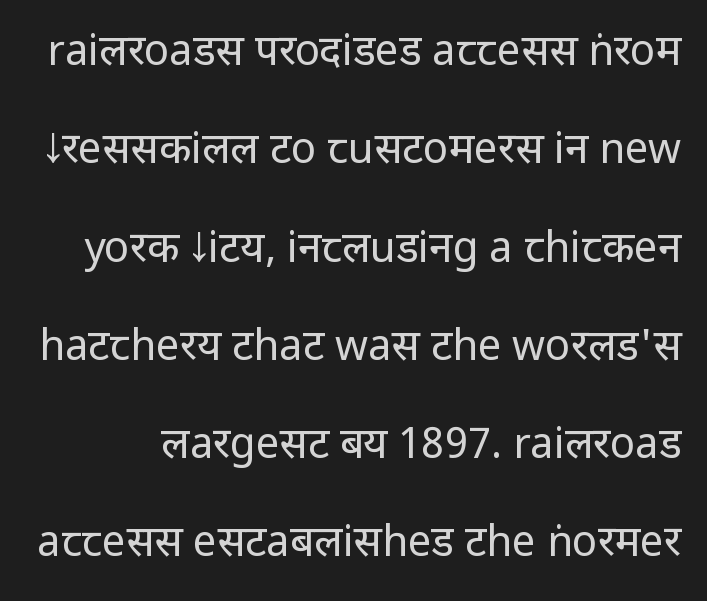
The image shows 42 px regular-weight, condensed sans-serif type, upright; set loose line spacing (2.34x), normal letter spacing, not underlined; low stroke contrast and a large x-height.
